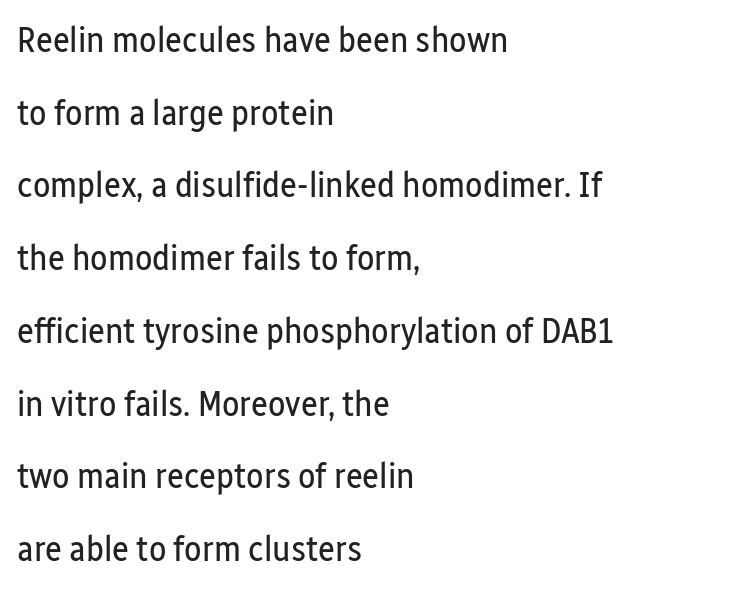
Q: Is the text bold? A: No.
Q: Is the text italic (slanted)? A: No, it is upright.
Q: Is the typeface a serif or a sans-serif typeface? A: Sans-serif.
Q: Is the text underlined? A: No.
Q: How is the paragraph aligned? A: Left-aligned.
Q: Is the spacing between letters normal or unusually wide? A: Normal.
Q: Is the spacing between lines tight, normal or loose? A: Loose.
Q: Width (condensed, normal, or wide)? A: Condensed.
Q: Stroke contrast? A: Low.
Q: x-height? A: Medium.
Q: Monospaced? A: No.
